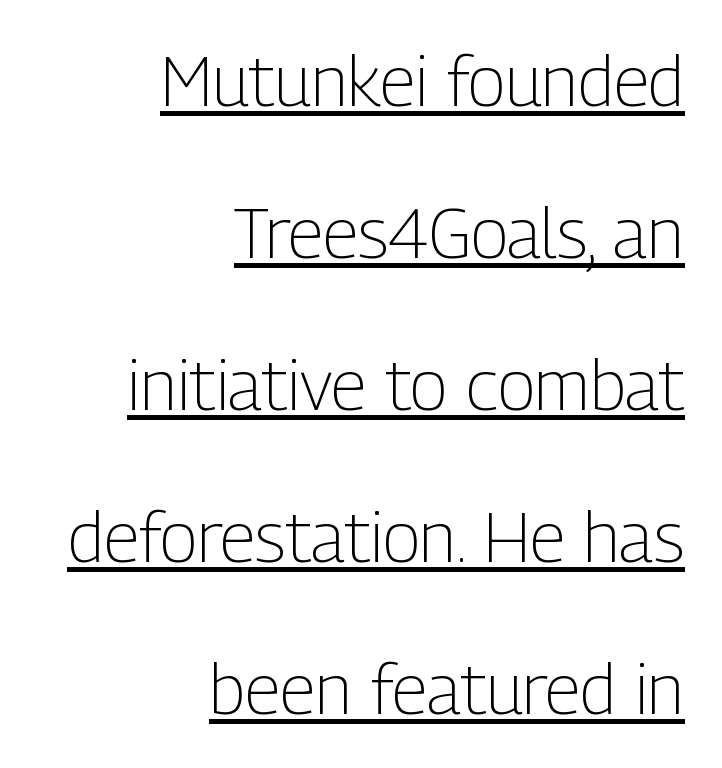
{"serif": "no", "italic": "no", "bold": "no", "weight": "light", "width": "condensed", "stroke_contrast": "low", "x_height": "medium", "monospaced": "no", "underline": "yes", "align": "right", "line_spacing": "loose", "line_spacing_ratio": 2.17, "letter_spacing": "normal", "letter_spacing_em": 0.0, "glyph_px": 70}
